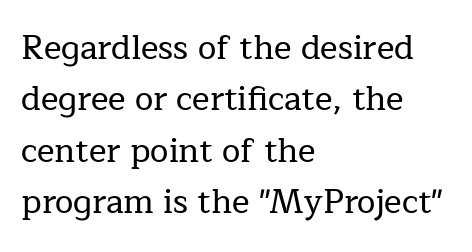
Q: Is the text italic (slanted)? A: No, it is upright.
Q: Is the typeface a serif or a sans-serif typeface? A: Serif.
Q: Is the text underlined? A: No.
Q: How is the paragraph aligned? A: Left-aligned.
Q: Is the spacing between letters normal or unusually wide? A: Normal.
Q: Is the spacing between lines tight, normal or loose? A: Normal.
Q: Width (condensed, normal, or wide)? A: Normal.
Q: Stroke contrast? A: Low.
Q: x-height? A: Medium.
Q: Monospaced? A: No.
